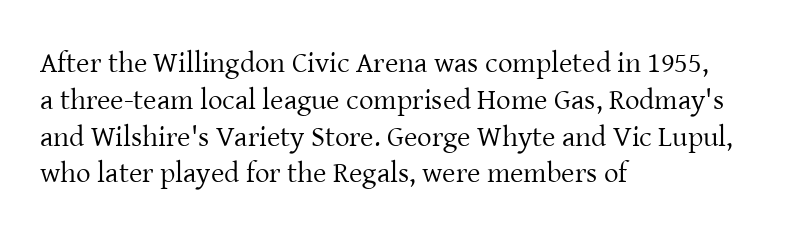
{"serif": "yes", "italic": "no", "bold": "no", "weight": "regular", "width": "normal", "stroke_contrast": "low", "x_height": "medium", "monospaced": "no", "underline": "no", "align": "left", "line_spacing": "normal", "line_spacing_ratio": 1.27, "letter_spacing": "normal", "letter_spacing_em": 0.0, "glyph_px": 29}
